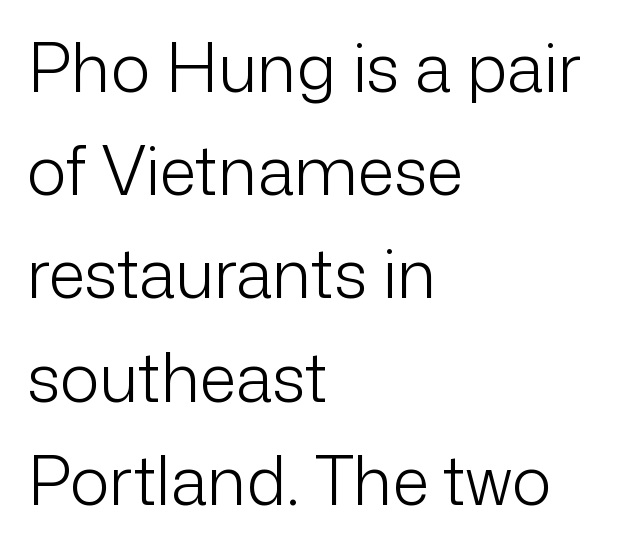
A sans-serif font was chosen for this passage. Type without underlining. Spacing verdict: proportional, widths tailored to each character. Every character sits straight up, as roman type does. The characters are drawn with everyday or finer stroke widths. Does the copy run flush right? No — it runs flush left.
